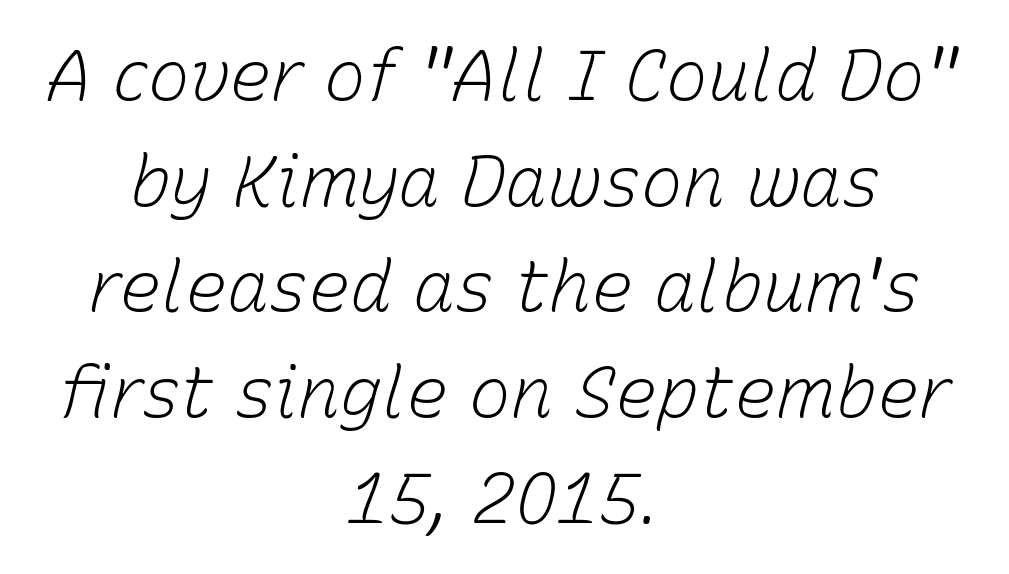
Ink coverage per letter is moderate at most. Look at the tracking — it's just the regular setting, nothing added. The paragraph has two soft edges and a firm central axis. Check the space under the baseline: it is left empty. Notice how the stems are inclined rather than vertical — that's the hallmark of italics. Here the designer chose a conventional face with non-uniform glyph widths.
